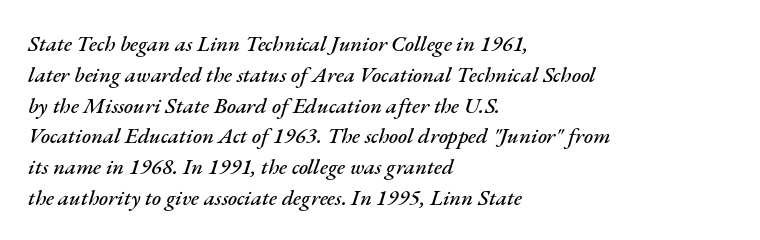
The image shows 22 px text type, italic (leaning right); set left-aligned, normal line spacing (1.4x), normal letter spacing, not underlined.
